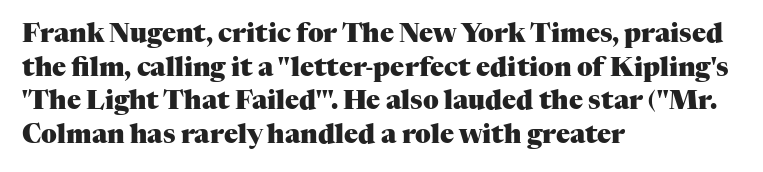
Regarding leading, the lines here are spaced in the standard way. Nothing unusual about the tracking: characters are spaced as the font intends. Clear beneath every line of the passage. The compositor pushed each line to the left boundary. Ascenders rise straight up at ninety degrees. The font is running at its bold setting.
